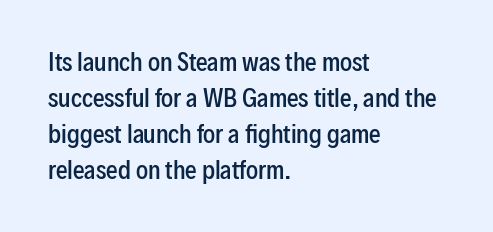
Q: Is the text bold? A: Semi-bold.
Q: Is the text italic (slanted)? A: No, it is upright.
Q: Is the text underlined? A: No.
Q: How is the paragraph aligned? A: Left-aligned.
Q: Is the spacing between letters normal or unusually wide? A: Normal.
Q: Is the spacing between lines tight, normal or loose? A: Normal.
